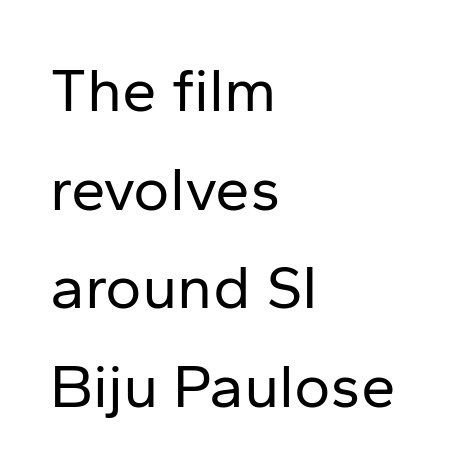
The image shows 62 px regular-weight sans-serif type, upright; set left-aligned, normal line spacing (1.59x), normal letter spacing, not underlined; low stroke contrast and a medium x-height.
